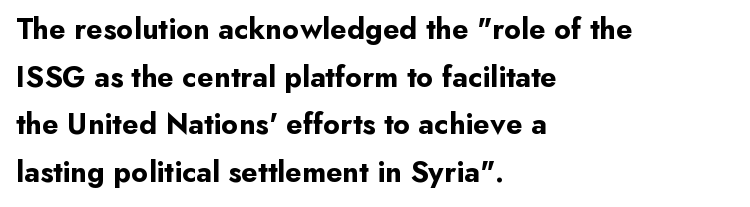
{"serif": "no", "italic": "no", "bold": "yes", "weight": "bold", "width": "normal", "stroke_contrast": "low", "x_height": "small", "monospaced": "no", "underline": "no", "align": "left", "line_spacing": "normal", "line_spacing_ratio": 1.59, "letter_spacing": "normal", "letter_spacing_em": 0.0, "glyph_px": 30}
